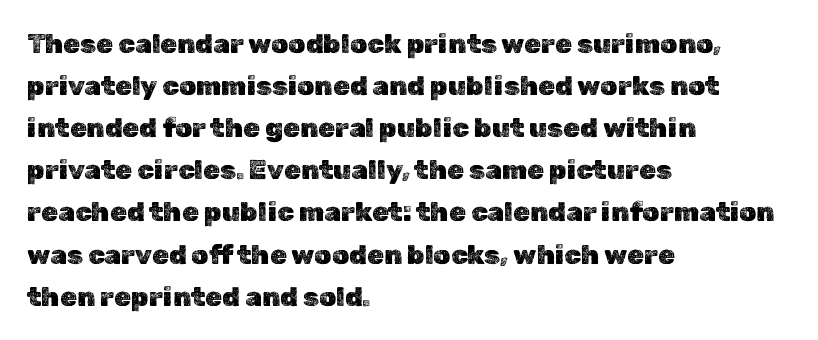
Q: Is the text italic (slanted)? A: No, it is upright.
Q: Is the text underlined? A: No.
Q: How is the paragraph aligned? A: Left-aligned.
Q: Is the spacing between letters normal or unusually wide? A: Normal.
Q: Is the spacing between lines tight, normal or loose? A: Normal.
